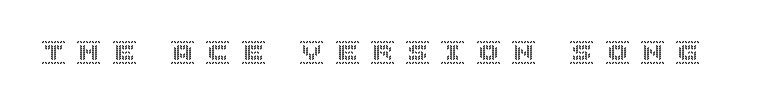
The image shows 24 px text type, upright; set unusually wide letter spacing (+0.47 em), not underlined.
